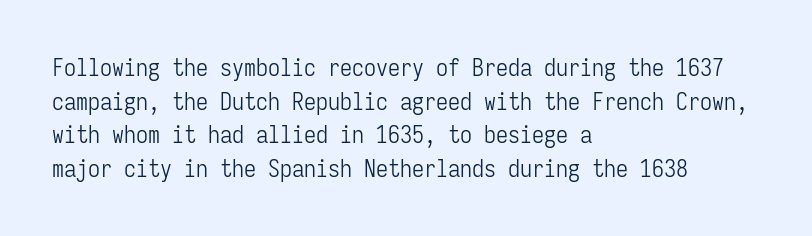
Q: Is the text bold? A: No.
Q: Is the text italic (slanted)? A: No, it is upright.
Q: Is the text underlined? A: No.
Q: How is the paragraph aligned? A: Left-aligned.
Q: Is the spacing between letters normal or unusually wide? A: Normal.
Q: Is the spacing between lines tight, normal or loose? A: Normal.
